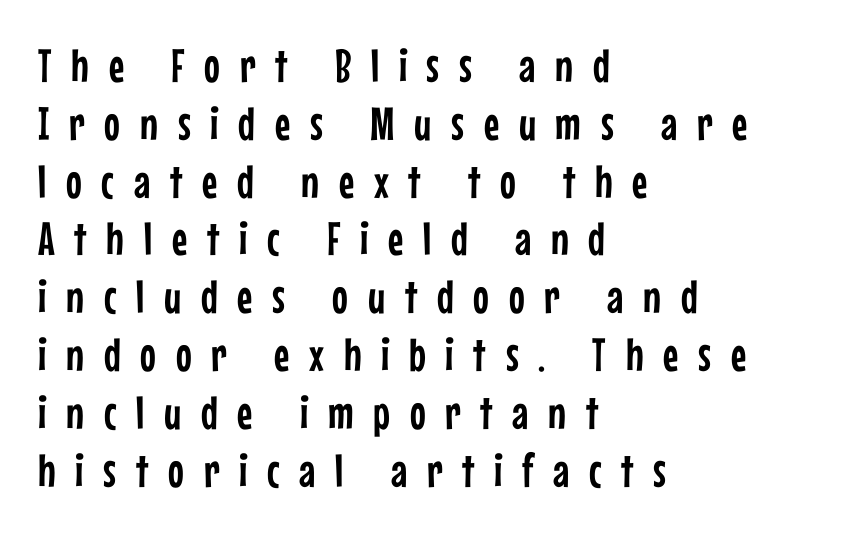
{"serif": "no", "italic": "no", "width": "condensed", "stroke_contrast": "low", "x_height": "medium", "monospaced": "no", "underline": "no", "align": "left", "line_spacing_ratio": 1.23, "letter_spacing": "wide", "letter_spacing_em": 0.42, "glyph_px": 47}
